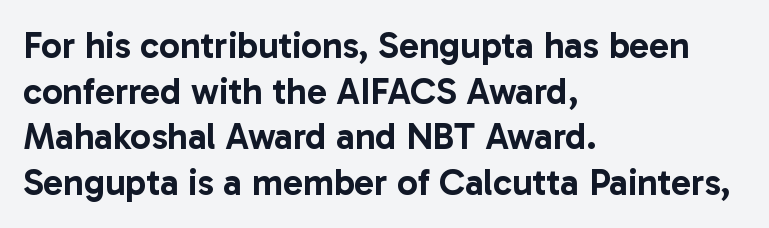
Serifs: no, the terminals of the letterforms are clean. The axis of the letterforms is exactly vertical. The specimen omits any rule beneath the text block's lines. This rendering leaves character spacing at its baseline value.
